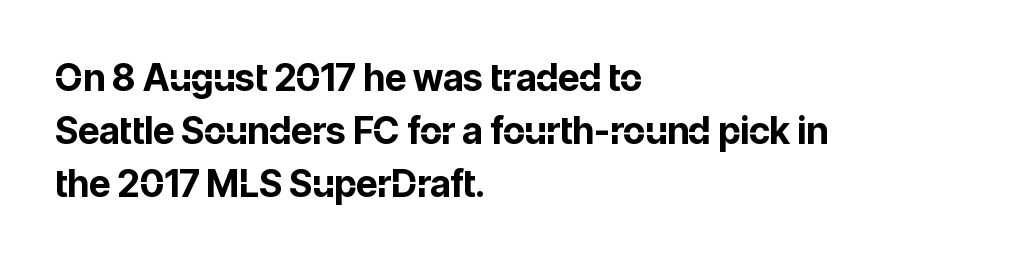
{"serif": "no", "italic": "no", "bold": "yes", "weight": "bold", "width": "normal", "stroke_contrast": "low", "x_height": "medium", "monospaced": "no", "underline": "no", "align": "left", "line_spacing": "normal", "line_spacing_ratio": 1.43, "letter_spacing": "normal", "letter_spacing_em": 0.0, "glyph_px": 37}
